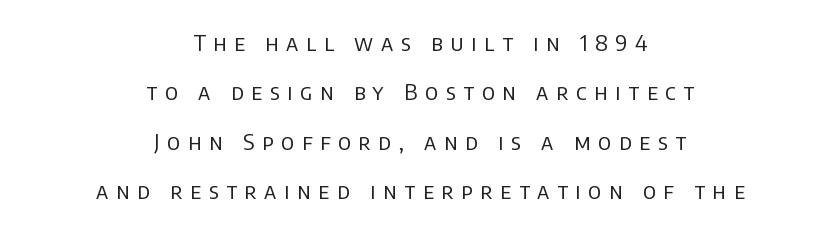
Q: Is the text bold? A: No.
Q: Is the text italic (slanted)? A: No, it is upright.
Q: Is the text underlined? A: No.
Q: How is the paragraph aligned? A: Centered.
Q: Is the spacing between letters normal or unusually wide? A: Unusually wide.
Q: Is the spacing between lines tight, normal or loose? A: Loose.
